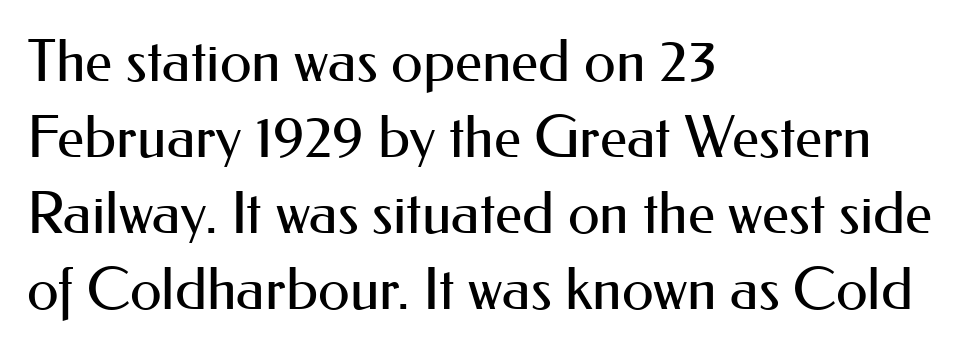
The image shows 58 px regular-weight sans-serif type, upright; set left-aligned, normal line spacing (1.31x), normal letter spacing, not underlined; medium stroke contrast and a small x-height.
